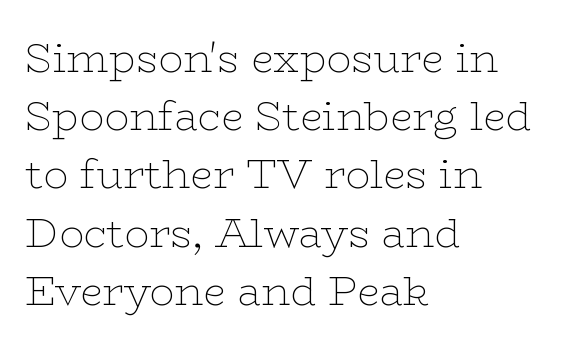
The image shows 41 px thin, wide serif type, upright; set left-aligned, normal line spacing (1.42x), normal letter spacing, not underlined; low stroke contrast and a medium x-height.
